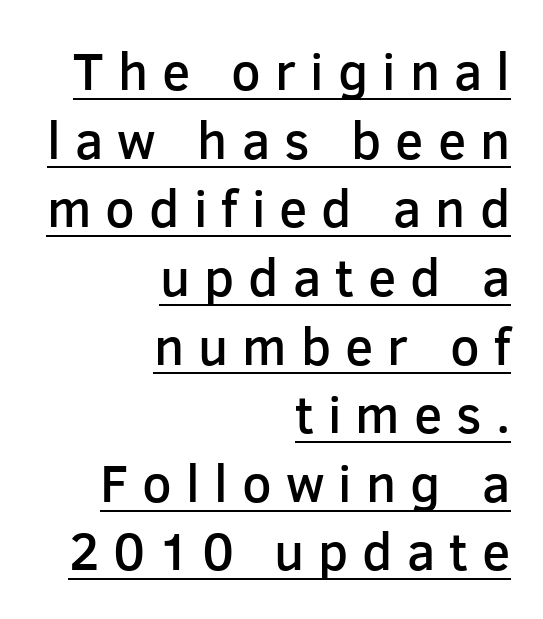
The lines in this sample share a right terminus and differ only in where they begin. The letters stand upright; this is a roman face. Think of a printed novel: that variable character pitch is what you see here. The sample has been set in demibold, a notch under bold. Regular leading. Descenders here cross a horizontal rule under the line.
